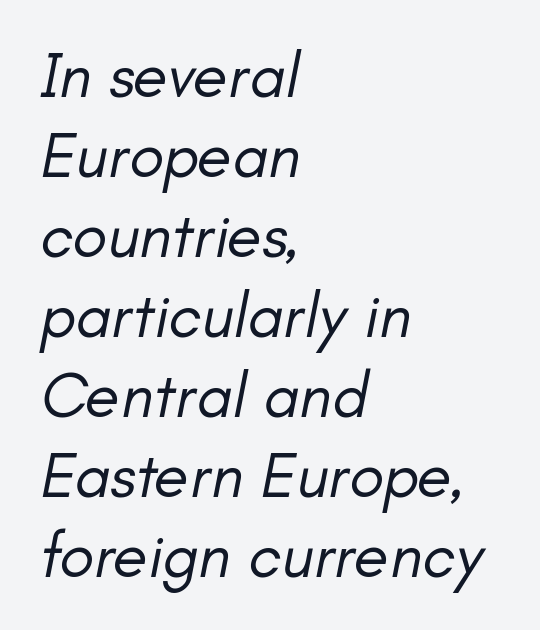
{"italic": "yes", "lean": "right", "slant_degrees": 11, "bold": "no", "weight": "regular", "width": "normal", "stroke_contrast": "low", "x_height": "small", "monospaced": "no", "underline": "no", "align": "left", "line_spacing": "normal", "line_spacing_ratio": 1.25, "letter_spacing": "normal", "letter_spacing_em": 0.0, "glyph_px": 64}
